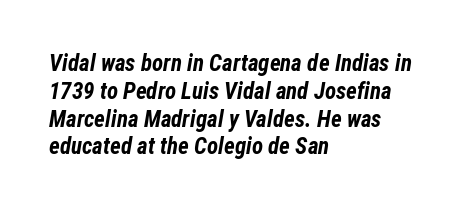
Alignment: flush left. Lines of text with bare space underneath. The letters are bold, with thick, heavy strokes. Inter-character spacing is left at the font's built-in metrics. Slant detected: the letters are inclined.
